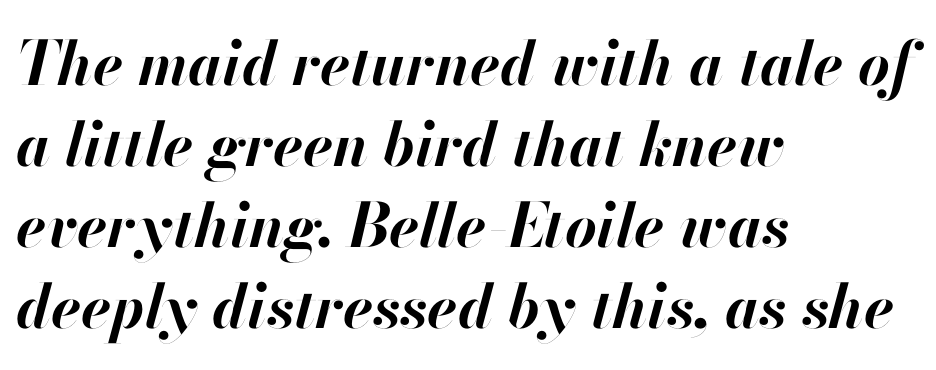
The rendering uses natural spacing where letterforms have individual widths. The passage shown has conventional tracking throughout. Designer's note — italics engaged. Leading: standard. Descender tails drop into unmarked territory. The setting favours the left margin, as ordinary paragraphs usually do.
